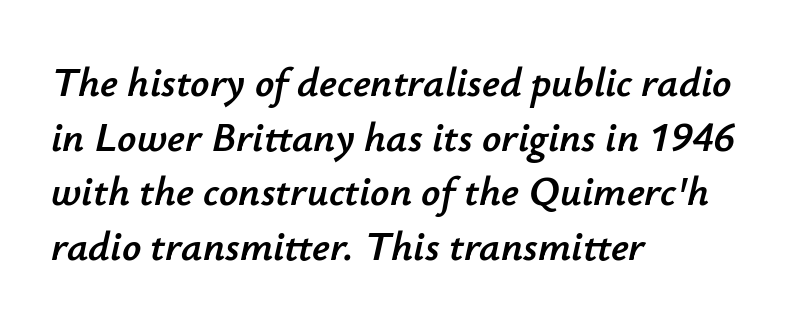
Baseline-to-baseline distance is the conventional proportion of letter height. Here the glyphs are tracked normally, forming tight word shapes. The area under the type is left untouched. If you drew a ruler down the left edge, every line would touch it. Observe the lean: these are italic letterforms. The face used here is proportionally spaced, like ordinary book or web type.
